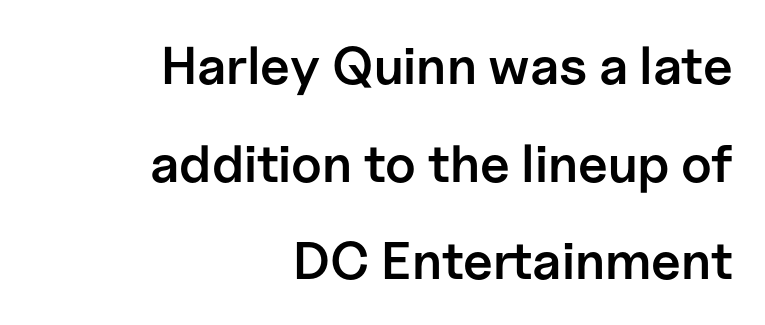
{"serif": "no", "italic": "no", "bold": "semi", "weight": "semibold", "width": "normal", "stroke_contrast": "low", "x_height": "medium", "monospaced": "no", "underline": "no", "align": "right", "line_spacing_ratio": 1.84, "letter_spacing": "normal", "letter_spacing_em": 0.0, "glyph_px": 53}
